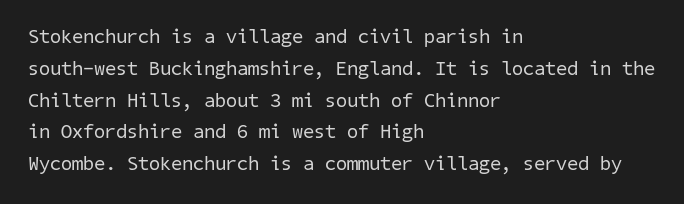
Q: Is the text bold? A: No.
Q: Is the text underlined? A: No.
Q: How is the paragraph aligned? A: Left-aligned.
Q: Is the spacing between letters normal or unusually wide? A: Normal.
Q: Is the spacing between lines tight, normal or loose? A: Normal.
